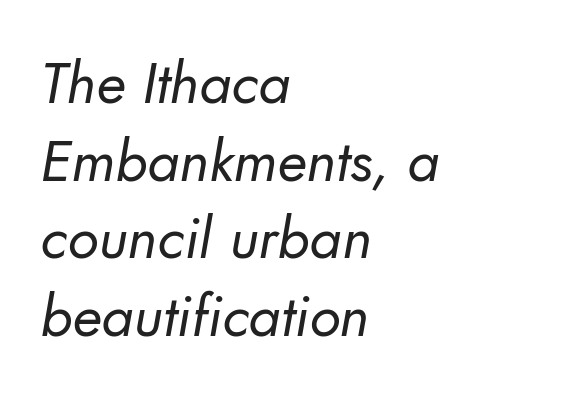
The image shows 58 px regular-weight sans-serif type; set left-aligned, normal line spacing (1.34x), normal letter spacing, not underlined; low stroke contrast and a small x-height.
